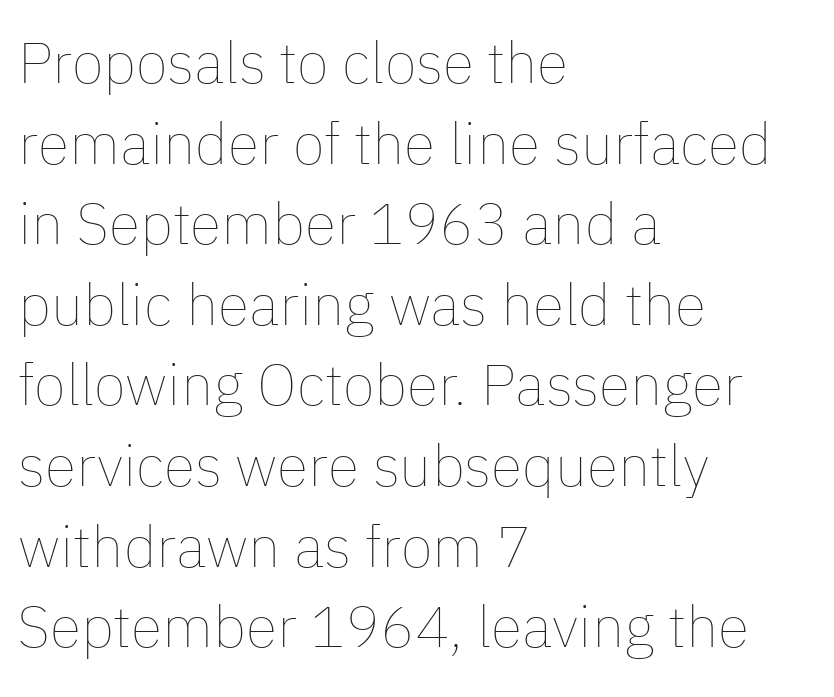
The image shows 58 px thin type, upright; set left-aligned, normal line spacing (1.39x), normal letter spacing, not underlined; low stroke contrast and a medium x-height.
